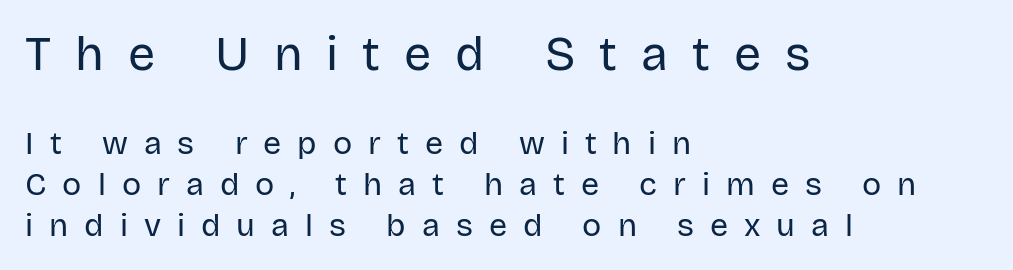
The line texture is sparse and dotted thanks to wide tracking. In terms of leading, this rendering sits right in the middle. Every character sits straight up, as roman type does. Letterform terminals end flat and unadorned throughout the passage. The passage shown begins with its larger block and ends with its smaller one.
